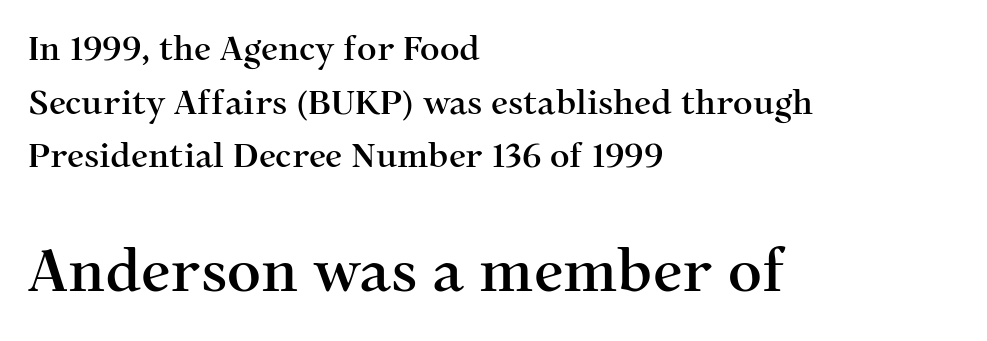
{"serif": "yes", "italic": "no", "width": "normal", "stroke_contrast": "medium", "x_height": "medium", "monospaced": "no", "underline": "no", "align": "left", "line_spacing": "normal", "line_spacing_ratio": 1.58, "letter_spacing": "normal", "letter_spacing_em": 0.0, "larger_block": "second", "size_ratio": 1.74, "glyph_px": 59}
